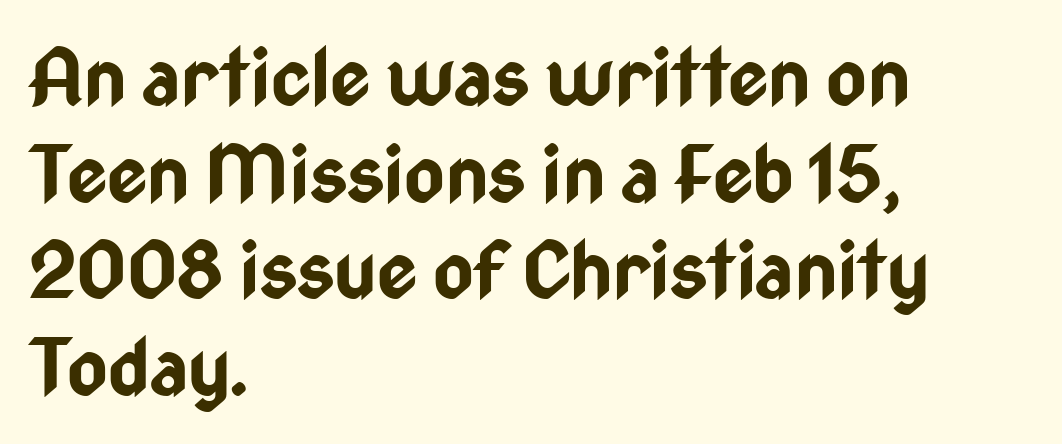
Q: Is the text bold? A: Yes.
Q: Is the text italic (slanted)? A: No, it is upright.
Q: Is the typeface a serif or a sans-serif typeface? A: Sans-serif.
Q: Is the text underlined? A: No.
Q: How is the paragraph aligned? A: Left-aligned.
Q: Is the spacing between letters normal or unusually wide? A: Normal.
Q: Width (condensed, normal, or wide)? A: Condensed.
Q: Stroke contrast? A: Low.
Q: x-height? A: Medium.
Q: Monospaced? A: No.
